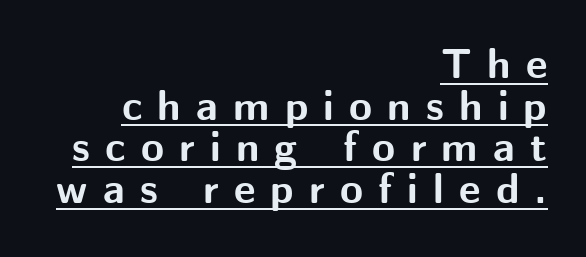
The lettering holds an erect, upright posture throughout. Plenty of ink on the page — the face is bold. The passage shown is underscored from start to finish. The letters advance in unequal steps, a hallmark of proportional type.
